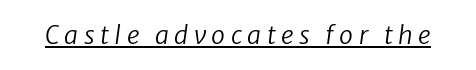
Each word looks stretched out because of the extra space between its letters. The specimen includes a rule beneath the text block's lines. The letters are slanted; this is an italic face. Heft: none added — not bold.
